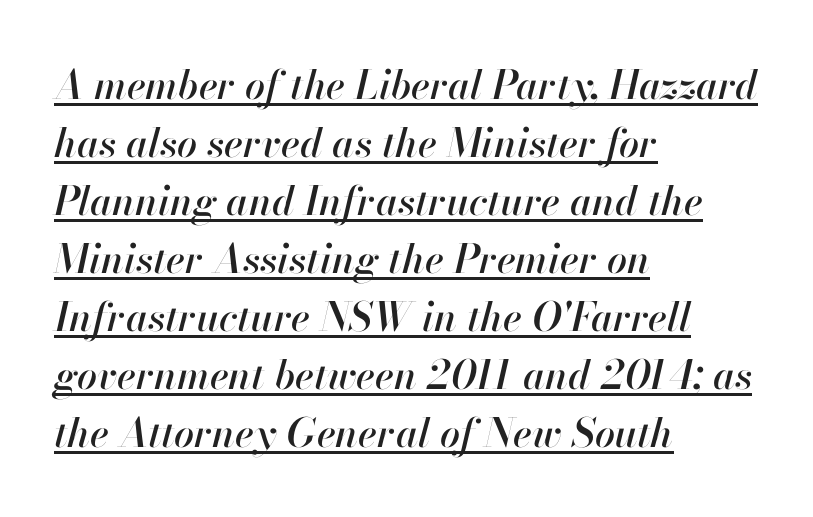
The image shows 40 px text type, italic (leaning right); set left-aligned, normal line spacing (1.45x), normal letter spacing, underlined; high stroke contrast and a small x-height.
